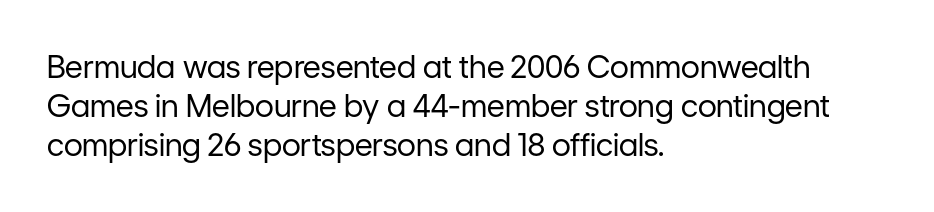
Line beginnings align vertically; line endings do not. The letters look calm and open, with moderate or lighter stems. Words appear dense and cohesive because spacing is normal. The typeface chosen for these lines omits serifs. The specimen omits any rule beneath the text block's lines. The leading is moderate, giving the passage an even texture.
